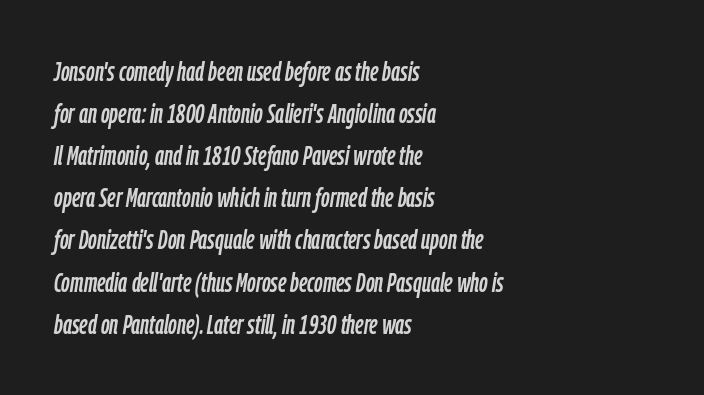
Inter-character spacing is left at the font's built-in metrics. Each row of text sits above clean, open space. The rag falls on the right side of this text block. The space between consecutive lines is moderate. The whole block is typeset with a tilt.
